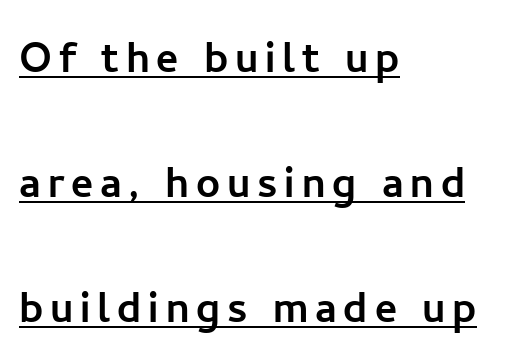
Q: Is the text italic (slanted)? A: No, it is upright.
Q: Is the typeface a serif or a sans-serif typeface? A: Sans-serif.
Q: Is the text underlined? A: Yes.
Q: How is the paragraph aligned? A: Left-aligned.
Q: Is the spacing between lines tight, normal or loose? A: Loose.
Q: Width (condensed, normal, or wide)? A: Normal.
Q: Stroke contrast? A: Low.
Q: x-height? A: Medium.
Q: Monospaced? A: No.
